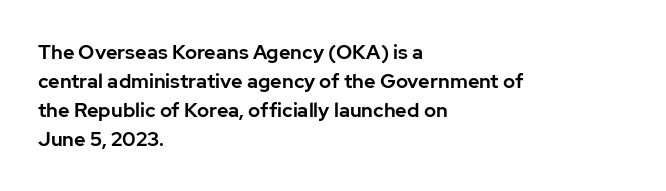
The image shows 20 px text type, upright; set left-aligned, normal line spacing (1.45x), normal letter spacing, not underlined.
